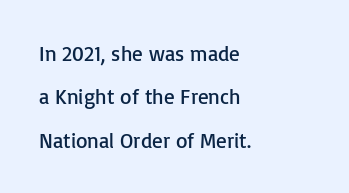
A quiet, ordinary-to-light weight characterises the typeface. This is roman type, the default non-slanted kind. The line-height multiplier appears high, well above default. Tracking value appears to be zero — textbook default spacing. The area under the type is left untouched.
